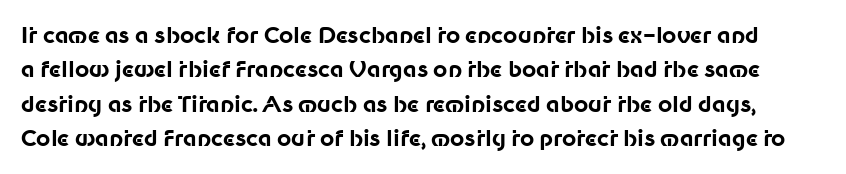
Students, note that the glyphs here touch the page at normal intervals. Strong, thick strokes mark this as bold type. Ascenders rise straight up at ninety degrees. A typesetter would call this leading conventional body-copy spacing. The foot of each line stays bare and open.
